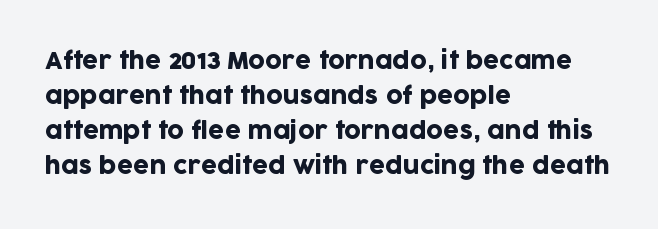
{"italic": "no", "underline": "no", "align": "left", "line_spacing": "normal", "line_spacing_ratio": 1.52, "letter_spacing": "normal", "letter_spacing_em": 0.0, "glyph_px": 23}
